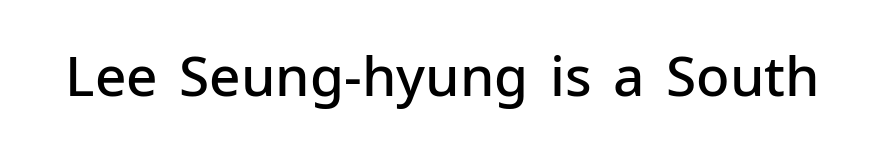
Q: Is the text bold? A: Semi-bold.
Q: Is the text italic (slanted)? A: No, it is upright.
Q: Is the typeface a serif or a sans-serif typeface? A: Sans-serif.
Q: Is the text underlined? A: No.
Q: Is the spacing between letters normal or unusually wide? A: Normal.
Q: Width (condensed, normal, or wide)? A: Normal.
Q: Stroke contrast? A: Low.
Q: x-height? A: Medium.
Q: Monospaced? A: No.
